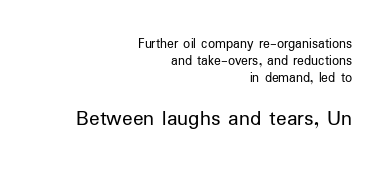
The gaps between neighbouring characters are ordinary and unremarkable. Ascenders rise straight up at ninety degrees. Line endings align vertically; line beginnings do not. Compare the two chunks: the lower has the greater cap height. Ink coverage per letter is moderate at most.
